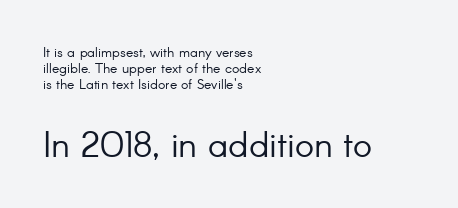
One-word summary of the alignment: left. Is this a fixed-width face? No — the glyphs have proportional, varying widths. Weight: in the light-to-regular range. The designer went with a sans here, leaving each stem footless. This is roman type, the default non-slanted kind. Only glyphs here, with clear space below each row.
